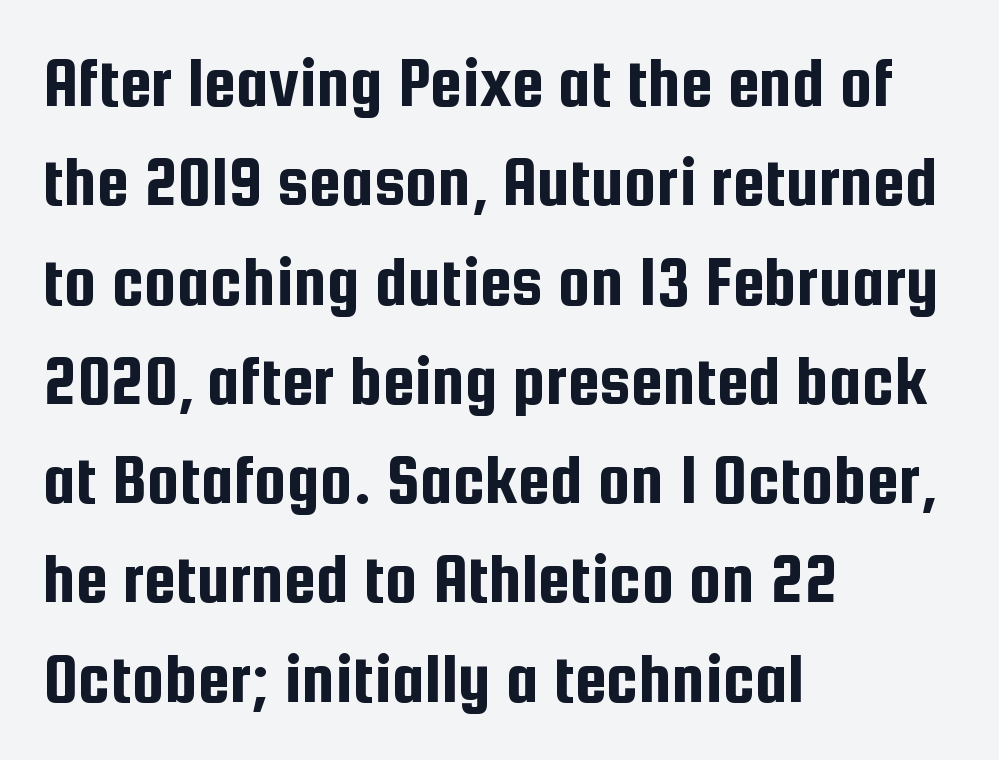
Q: Is the text italic (slanted)? A: No, it is upright.
Q: Is the typeface a serif or a sans-serif typeface? A: Sans-serif.
Q: Is the text underlined? A: No.
Q: How is the paragraph aligned? A: Left-aligned.
Q: Is the spacing between letters normal or unusually wide? A: Normal.
Q: Is the spacing between lines tight, normal or loose? A: Normal.
Q: Width (condensed, normal, or wide)? A: Condensed.
Q: Stroke contrast? A: Low.
Q: x-height? A: Medium.
Q: Monospaced? A: No.
